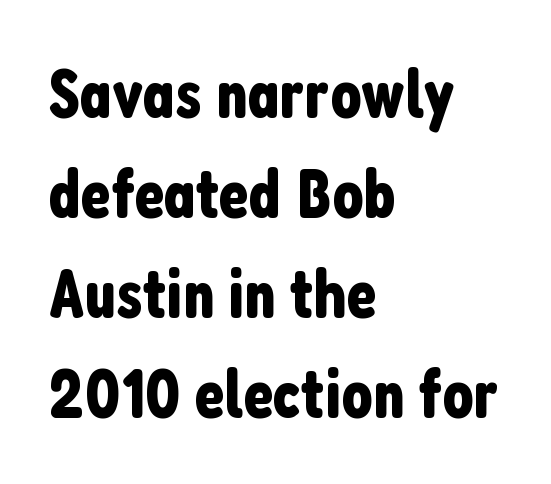
The image shows 69 px condensed sans-serif type, upright; set left-aligned, normal line spacing (1.45x), normal letter spacing, not underlined; low stroke contrast and a medium x-height.
